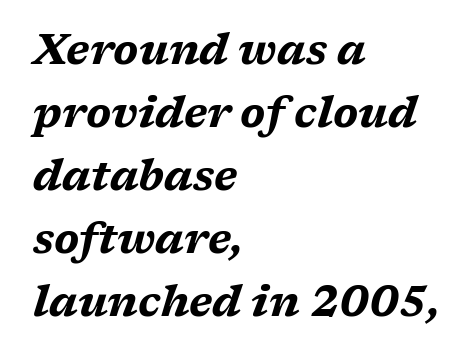
Compared with typical body copy, the letter spacing here is the same. These lines stack with their left ends in a neat column. The typography opts for an oblique posture over an upright one. Character widths vary here, with narrow letters taking less room than wide ones. These words are printed bold, with thick strokes throughout.
